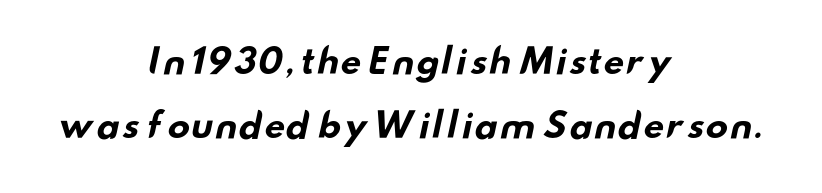
{"serif": "no", "bold": "yes", "weight": "bold", "width": "wide", "stroke_contrast": "low", "x_height": "small", "monospaced": "no", "underline": "no", "align": "center", "line_spacing_ratio": 1.88, "letter_spacing": "normal", "letter_spacing_em": 0.0, "glyph_px": 34}
